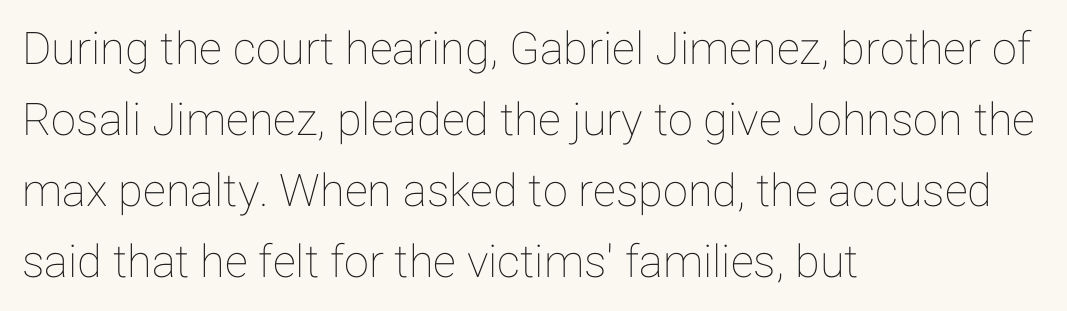
Looks like regular typesetting: each glyph gets only the width it needs. Honestly, the letter spacing is just normal — you wouldn't notice it. This sample uses an upright cut, with every glyph sitting square on the baseline. Quick note: underline off. The designer left line spacing at the default. Teacher's note: observe the even left margin — that is flush-left alignment.
